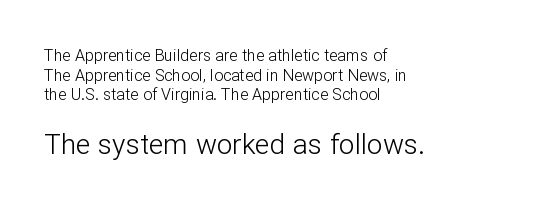
The image shows 28 px light sans-serif type, upright; set left-aligned, line spacing 1.23x, normal letter spacing, not underlined; the second (bottom) block is 1.75x larger; low stroke contrast and a medium x-height.
